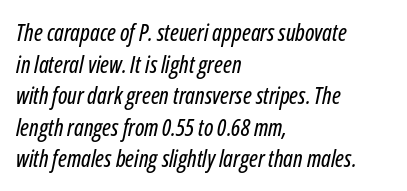
These lines keep a tight, regular rhythm from letter to letter. The lines are quadded left. Clear beneath every line of the passage. A typesetter would call this leading conventional body-copy spacing.
